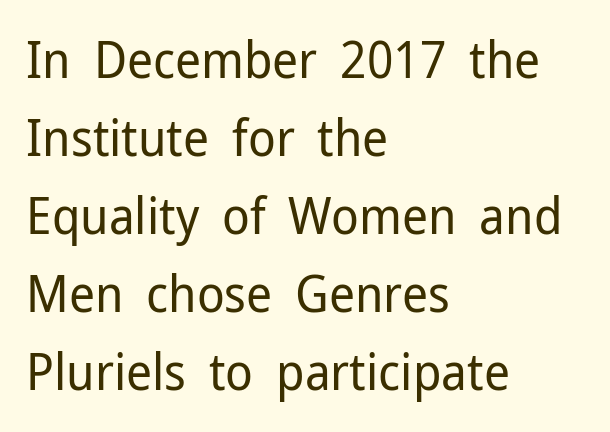
Stems and bowls with no extra thickness — not bold. Underline: absent. Where is the straight margin? On the left. The text was rendered using a sans face with plain stroke endings. Upright lettering throughout.
